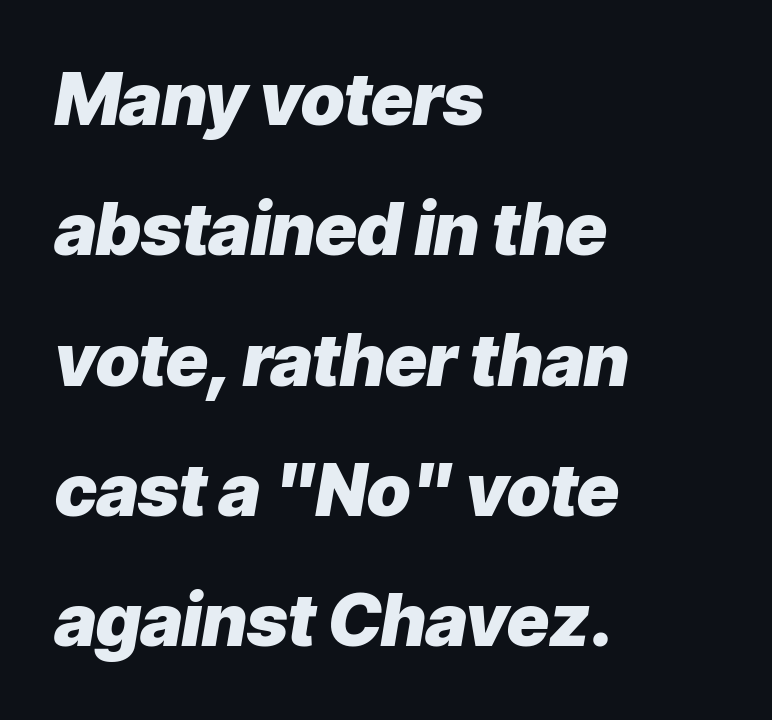
The image shows 72 px heavy type, italic (leaning right); set left-aligned, line spacing 1.81x, normal letter spacing, not underlined; low stroke contrast and a medium x-height.
